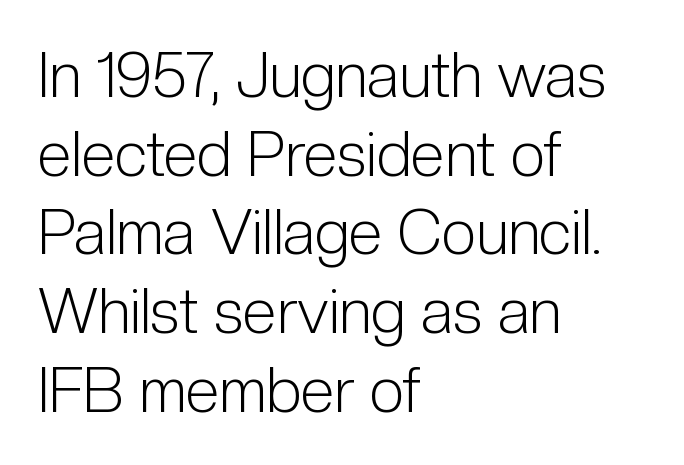
{"serif": "no", "italic": "no", "bold": "no", "weight": "light", "width": "condensed", "stroke_contrast": "low", "x_height": "medium", "monospaced": "no", "underline": "no", "align": "left", "line_spacing": "normal", "line_spacing_ratio": 1.27, "letter_spacing": "normal", "letter_spacing_em": 0.0, "glyph_px": 62}
